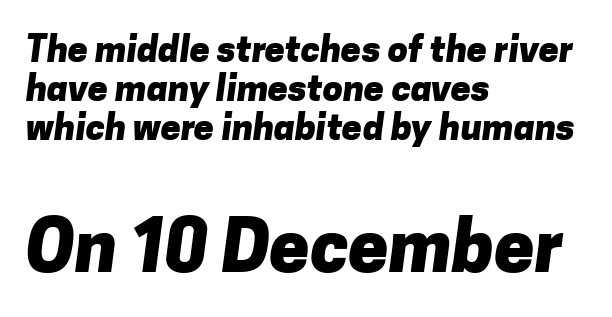
Q: Is the text bold? A: Yes.
Q: Is the typeface a serif or a sans-serif typeface? A: Sans-serif.
Q: Is the text underlined? A: No.
Q: How is the paragraph aligned? A: Left-aligned.
Q: Is the spacing between letters normal or unusually wide? A: Normal.
Q: Is the spacing between lines tight, normal or loose? A: Tight.
Q: Which block of text is set in a larger size, the first (top) or the second (bottom)? A: The second (bottom) one.
Q: Width (condensed, normal, or wide)? A: Normal.
Q: Stroke contrast? A: Low.
Q: x-height? A: Medium.
Q: Monospaced? A: No.
